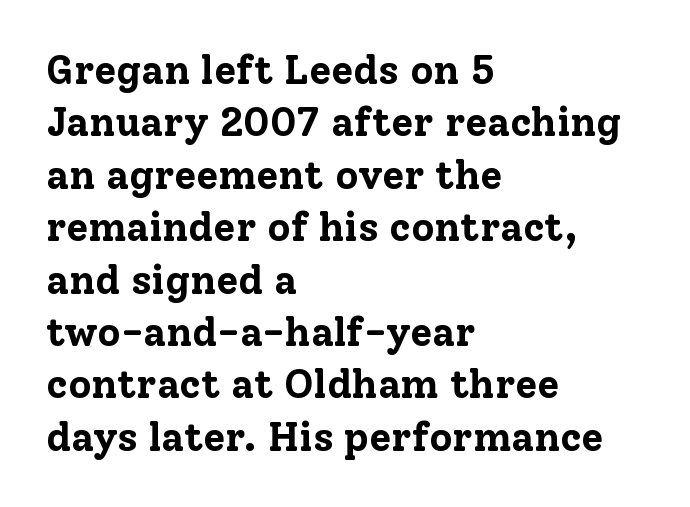
The image shows 40 px bold serif type, upright; set left-aligned, normal line spacing (1.31x), normal letter spacing, not underlined; low stroke contrast and a medium x-height.
